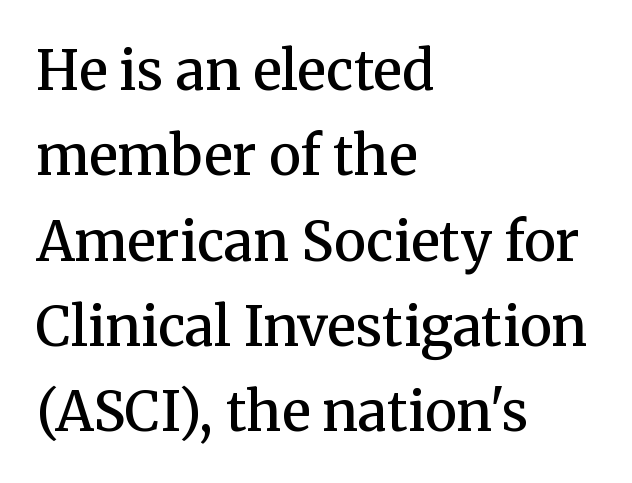
A typesetter would call this leading conventional body-copy spacing. Quick note: underline off. In terms of letterspacing, this is plain default setting. The rendering uses a semibold face; strokes are thickened but not to full bold.
